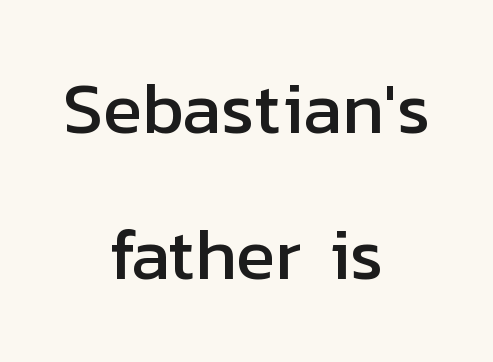
Q: Is the text italic (slanted)? A: No, it is upright.
Q: Is the typeface a serif or a sans-serif typeface? A: Sans-serif.
Q: Is the text underlined? A: No.
Q: How is the paragraph aligned? A: Centered.
Q: Is the spacing between letters normal or unusually wide? A: Normal.
Q: Is the spacing between lines tight, normal or loose? A: Loose.
Q: Width (condensed, normal, or wide)? A: Normal.
Q: Stroke contrast? A: Low.
Q: x-height? A: Medium.
Q: Monospaced? A: No.
